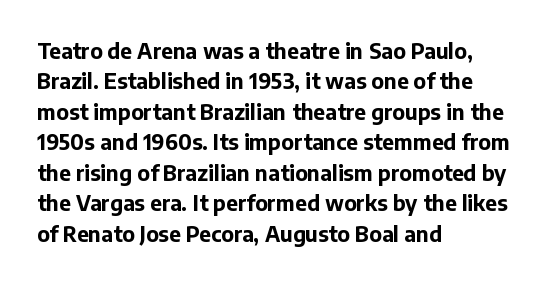
Q: Is the text bold? A: Yes.
Q: Is the text italic (slanted)? A: No, it is upright.
Q: Is the text underlined? A: No.
Q: How is the paragraph aligned? A: Left-aligned.
Q: Is the spacing between letters normal or unusually wide? A: Normal.
Q: Is the spacing between lines tight, normal or loose? A: Normal.
